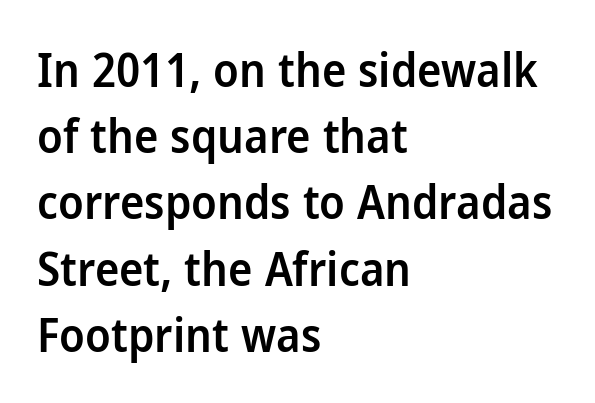
The image shows 46 px semibold sans-serif type, upright; set left-aligned, normal line spacing (1.44x), normal letter spacing, not underlined; low stroke contrast and a medium x-height.
